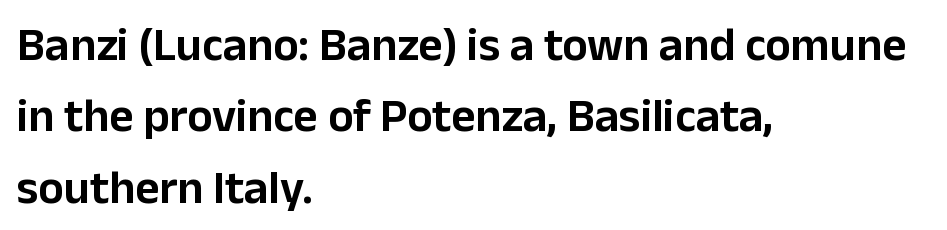
Posture: straight, roman, zero tilt. Reading down the column, the eye jumps a familiar distance to each next line. The compositor pushed each line to the left boundary. Underlining? Definitely not there.
